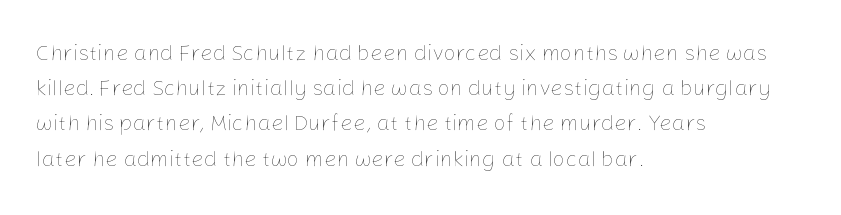
{"italic": "no", "bold": "no", "underline": "no", "align": "left", "line_spacing": "normal", "line_spacing_ratio": 1.6, "letter_spacing": "normal", "letter_spacing_em": 0.0, "glyph_px": 22}
